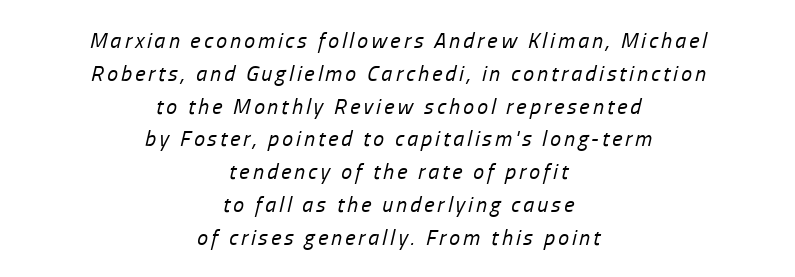
The image shows 22 px text type, italic (leaning right); set centered, normal line spacing (1.49x), not underlined.
